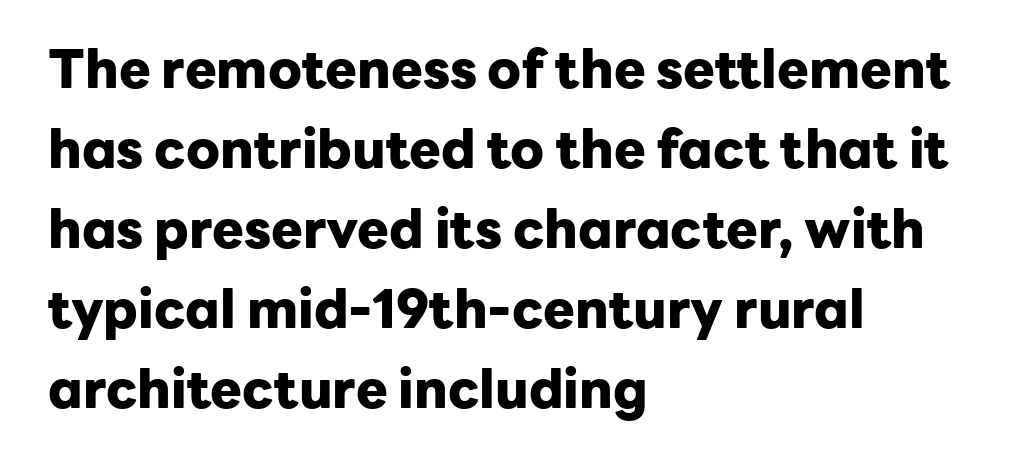
{"serif": "no", "italic": "no", "bold": "yes", "weight": "heavy", "width": "normal", "stroke_contrast": "low", "x_height": "medium", "monospaced": "no", "underline": "no", "align": "left", "line_spacing": "normal", "line_spacing_ratio": 1.51, "letter_spacing": "normal", "letter_spacing_em": 0.0, "glyph_px": 53}
